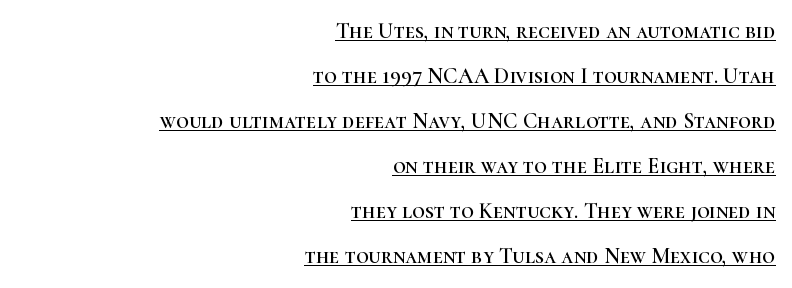
The image shows 22 px text type, upright; set right-aligned, loose line spacing (2.05x), normal letter spacing, underlined.
